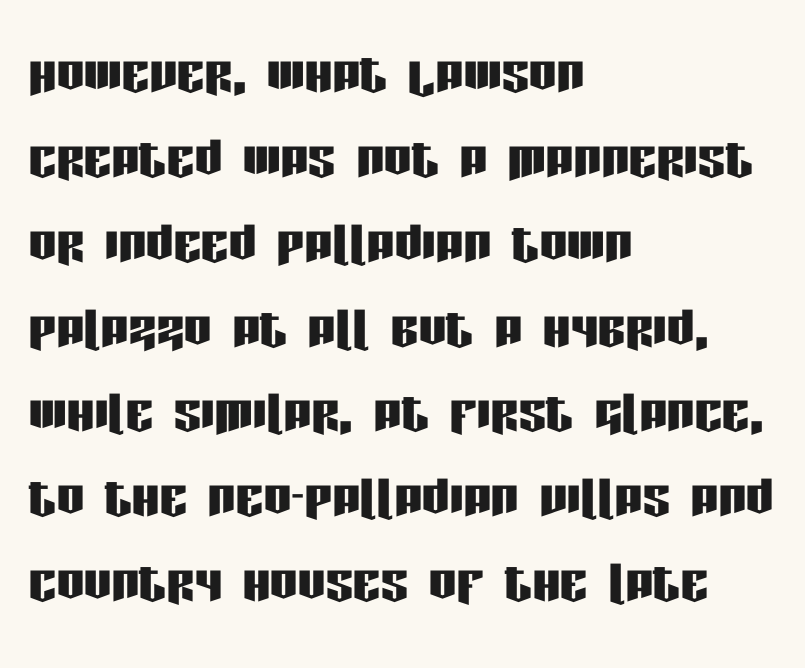
Q: Is the text italic (slanted)? A: No, it is upright.
Q: Is the typeface a serif or a sans-serif typeface? A: Sans-serif.
Q: Is the text underlined? A: No.
Q: How is the paragraph aligned? A: Left-aligned.
Q: Is the spacing between letters normal or unusually wide? A: Normal.
Q: Width (condensed, normal, or wide)? A: Condensed.
Q: Stroke contrast? A: Low.
Q: x-height? A: Large.
Q: Monospaced? A: No.
